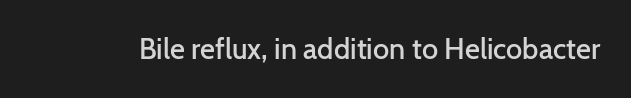
The baseline area is clear. Characters follow at the spacing the type designer built in. The passage shown is semibold, sitting just below true bold. Character widths vary here, with narrow letters taking less room than wide ones. Observe the absence of serifs on each vertical stroke in this sample.
